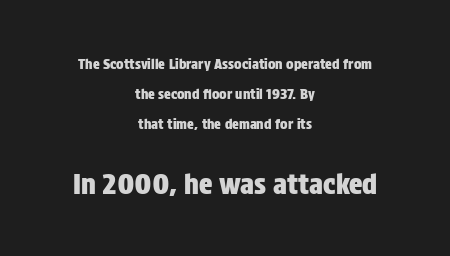
The image shows 28 px condensed sans-serif type, upright; set centered, loose line spacing (2.13x), normal letter spacing, not underlined; the second (bottom) block is 2.0x larger; low stroke contrast and a large x-height.
